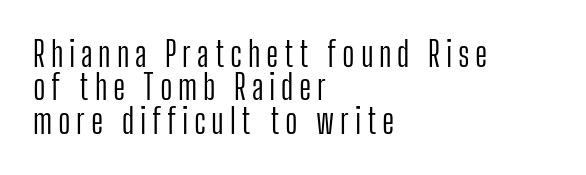
Looks like regular typesetting: each glyph gets only the width it needs. Does the leading feel generous? Not at all — it's pinched. Every character sits straight up, as roman type does. These lines are composed in type without serifs. Stroke mass is kept to a normal reading level or below. Nobody drew a line under any word here.
